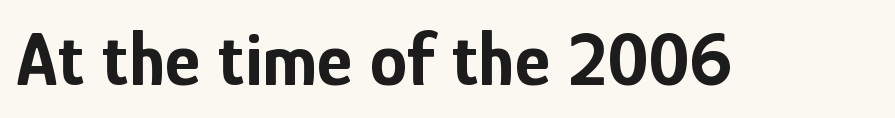
Q: Is the text bold? A: Yes.
Q: Is the text italic (slanted)? A: No, it is upright.
Q: Is the typeface a serif or a sans-serif typeface? A: Sans-serif.
Q: Is the text underlined? A: No.
Q: Is the spacing between letters normal or unusually wide? A: Normal.
Q: Width (condensed, normal, or wide)? A: Condensed.
Q: Stroke contrast? A: Low.
Q: x-height? A: Medium.
Q: Monospaced? A: No.
